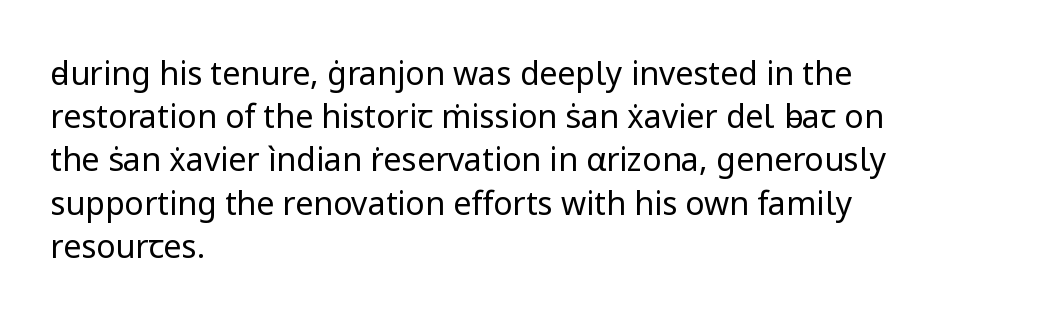
The image shows 32 px regular-weight sans-serif type, upright; set left-aligned, normal line spacing (1.35x), normal letter spacing, not underlined; low stroke contrast and a medium x-height.
